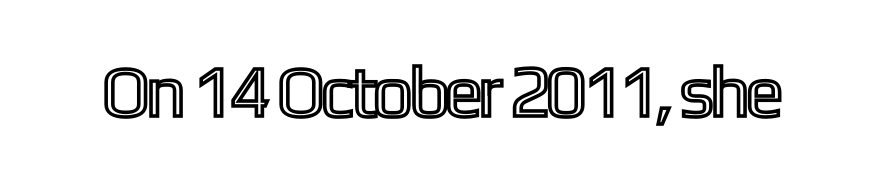
{"italic": "no", "width": "condensed", "x_height": "medium", "monospaced": "no", "underline": "no", "letter_spacing": "normal", "letter_spacing_em": 0.0, "glyph_px": 72}
